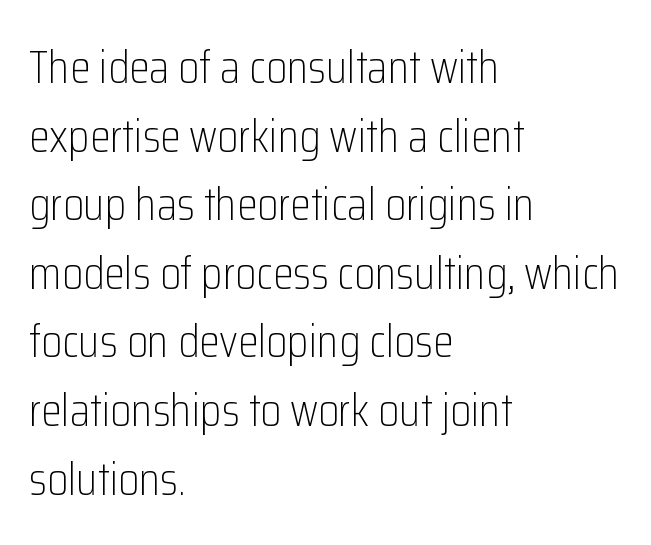
Q: Is the text bold? A: No.
Q: Is the text italic (slanted)? A: No, it is upright.
Q: Is the typeface a serif or a sans-serif typeface? A: Sans-serif.
Q: Is the text underlined? A: No.
Q: How is the paragraph aligned? A: Left-aligned.
Q: Is the spacing between letters normal or unusually wide? A: Normal.
Q: Is the spacing between lines tight, normal or loose? A: Normal.
Q: Width (condensed, normal, or wide)? A: Condensed.
Q: Stroke contrast? A: Low.
Q: x-height? A: Medium.
Q: Monospaced? A: No.
